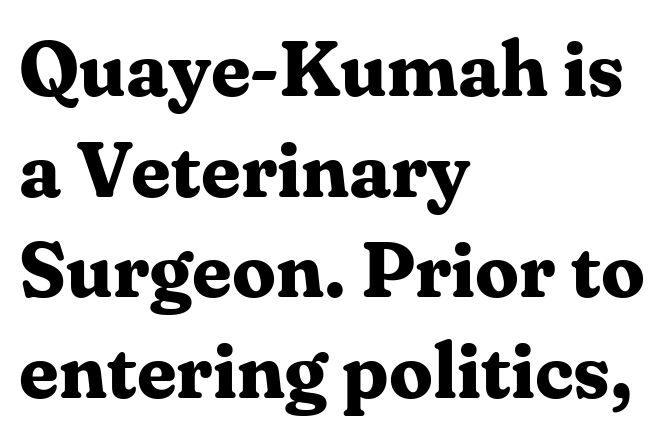
The gaps between neighbouring characters are ordinary and unremarkable. Does the copy run flush right? No — it runs flush left. Varying glyph widths throughout — classic text-font behaviour. The letters stand straight up with perfectly vertical stems. Unlike a clean sans, this face finishes its strokes with serifs.
